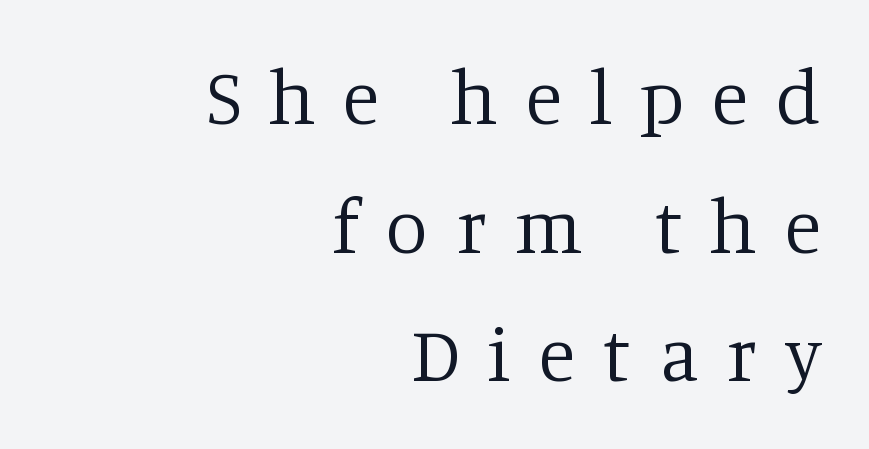
The image shows 77 px regular-weight serif type, upright; set right-aligned, normal line spacing (1.67x), unusually wide letter spacing (+0.36 em), not underlined; low stroke contrast and a large x-height.
